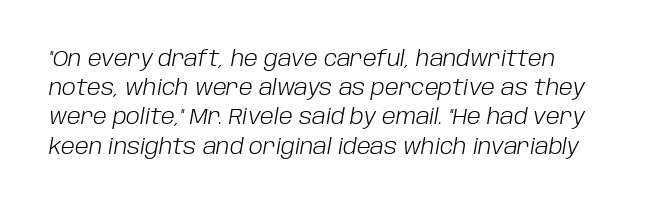
Q: Is the text bold? A: No.
Q: Is the text italic (slanted)? A: Yes, it leans right by about 10 degrees.
Q: Is the text underlined? A: No.
Q: Is the spacing between letters normal or unusually wide? A: Normal.
Q: Is the spacing between lines tight, normal or loose? A: Normal.
